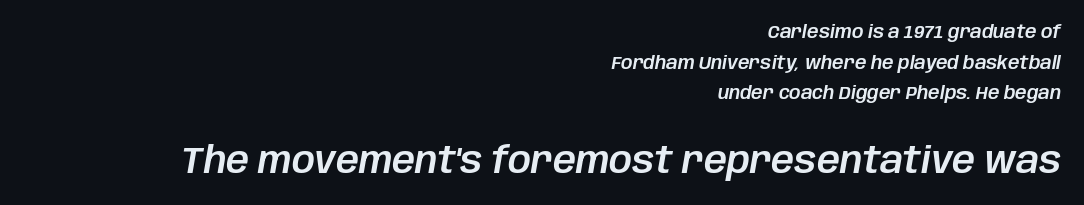
Compared with ordinary roman type, these characters are visibly tilted. Visually, the bottom section dominates because its glyphs are scaled up. The rag falls on the left side of this text block. Varying glyph widths throughout — classic text-font behaviour. No extra tracking has been applied to these lines. Evenly set lines give the paragraph a standard silhouette.
